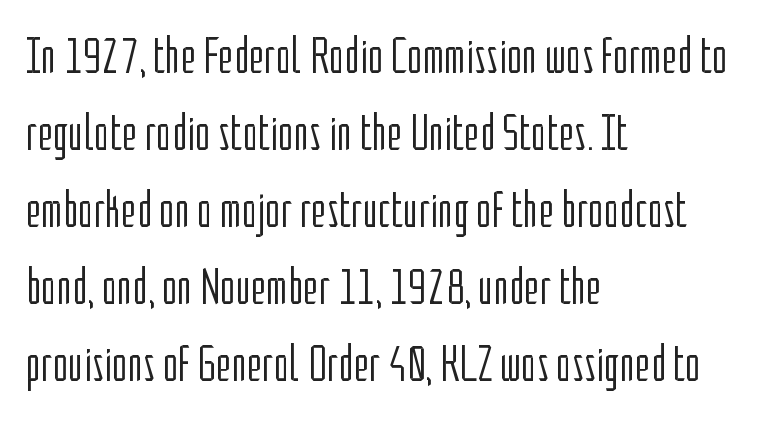
Q: Is the text bold? A: No.
Q: Is the text italic (slanted)? A: No, it is upright.
Q: Is the typeface a serif or a sans-serif typeface? A: Sans-serif.
Q: Is the text underlined? A: No.
Q: How is the paragraph aligned? A: Left-aligned.
Q: Is the spacing between letters normal or unusually wide? A: Normal.
Q: Is the spacing between lines tight, normal or loose? A: Normal.
Q: Width (condensed, normal, or wide)? A: Condensed.
Q: Stroke contrast? A: Low.
Q: x-height? A: Medium.
Q: Monospaced? A: No.
